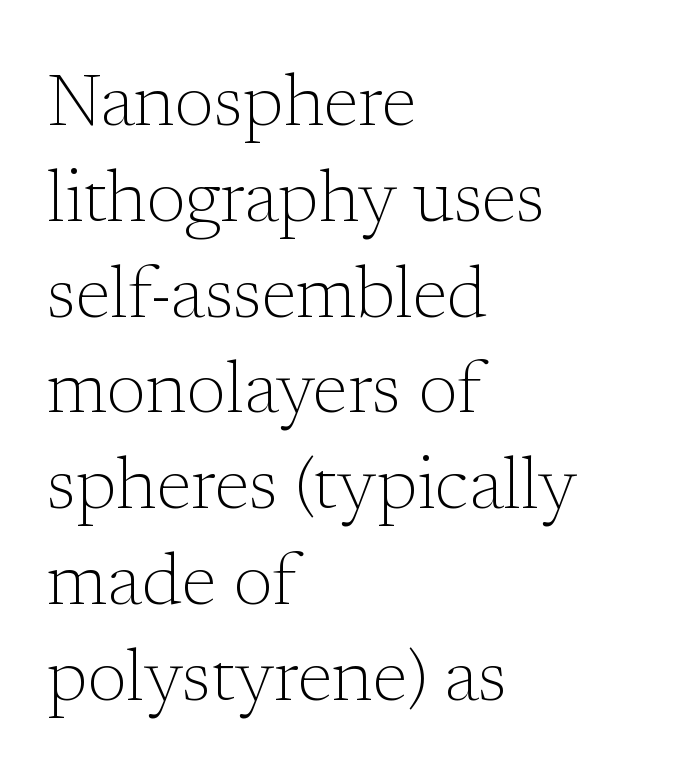
The image shows 72 px light serif type, upright; set left-aligned, normal line spacing (1.33x), normal letter spacing, not underlined; low stroke contrast and a medium x-height.
